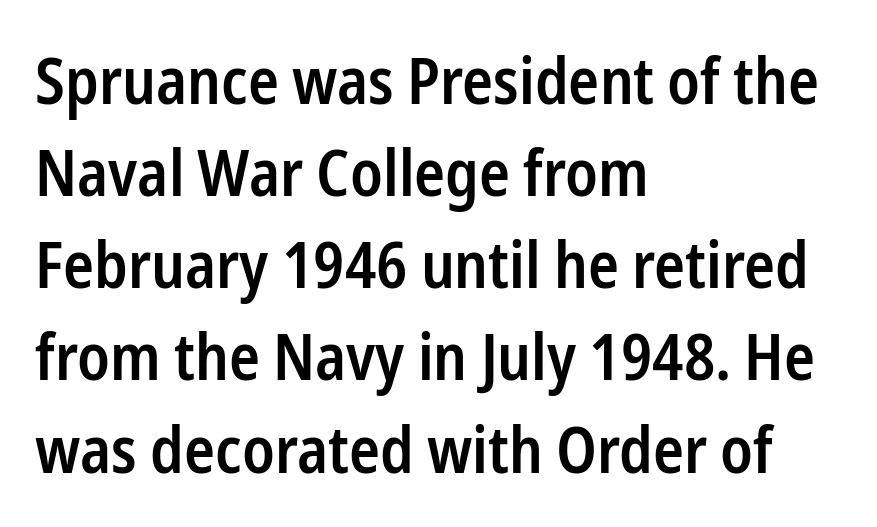
The image shows 64 px semibold, condensed sans-serif type, upright; set left-aligned, normal line spacing (1.44x), normal letter spacing, not underlined; low stroke contrast and a medium x-height.
